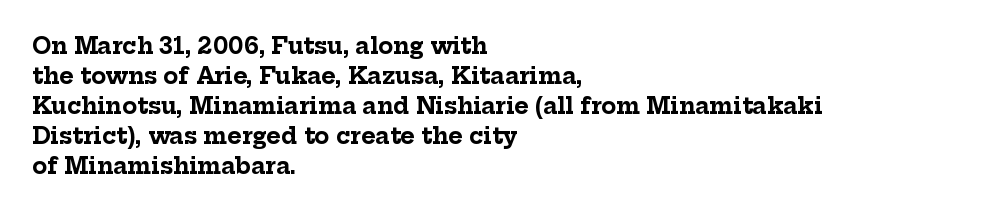
Italic: no, the glyphs are upright roman. Standard letterfit; no display-style spreading of the glyphs. Glance below the letters and you will spot only blank space. Its strokes are broad and dark, the hallmark of bold type.
